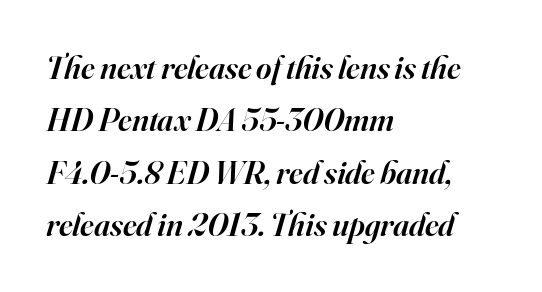
{"serif": "yes", "italic": "yes", "lean": "right", "slant_degrees": 16, "bold": "semi", "weight": "semibold", "width": "normal", "stroke_contrast": "high", "x_height": "small", "monospaced": "no", "underline": "no", "align": "left", "line_spacing": "normal", "line_spacing_ratio": 1.59, "letter_spacing": "normal", "letter_spacing_em": 0.0, "glyph_px": 33}
